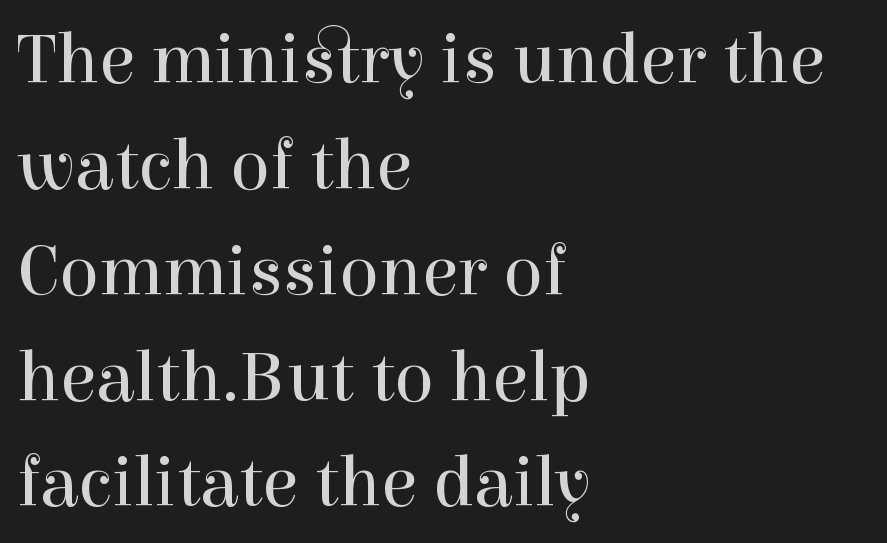
{"serif": "yes", "italic": "no", "bold": "no", "weight": "regular", "width": "normal", "x_height": "medium", "monospaced": "no", "underline": "no", "align": "left", "line_spacing": "normal", "line_spacing_ratio": 1.45, "letter_spacing": "normal", "letter_spacing_em": 0.0, "glyph_px": 73}
